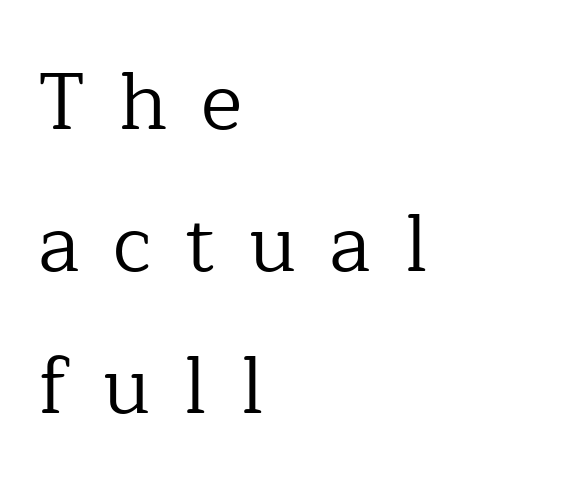
The image shows 79 px regular-weight serif type, upright; set left-aligned, line spacing 1.8x, unusually wide letter spacing (+0.42 em), not underlined; low stroke contrast and a medium x-height.
